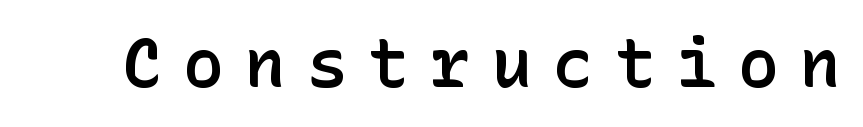
{"serif": "no", "italic": "no", "bold": "semi", "weight": "semibold", "width": "normal", "stroke_contrast": "low", "x_height": "medium", "underline": "no", "letter_spacing": "wide", "letter_spacing_em": 0.32, "glyph_px": 67}
